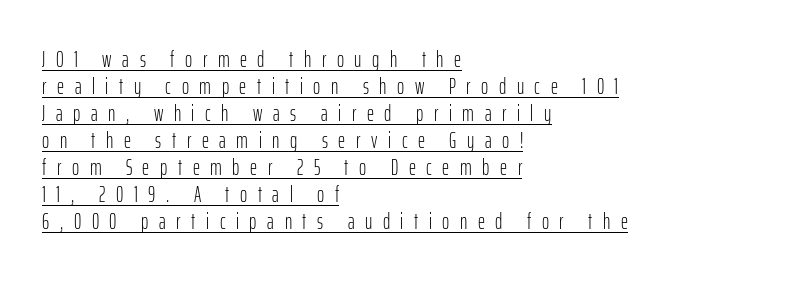
{"italic": "no", "bold": "no", "underline": "yes", "align": "left", "line_spacing_ratio": 1.23, "letter_spacing": "wide", "letter_spacing_em": 0.48, "glyph_px": 22}
